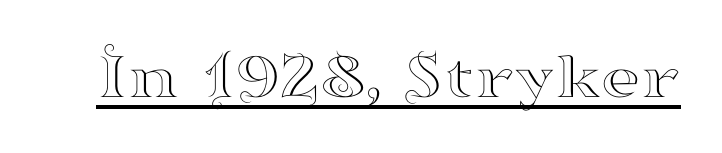
Q: Is the text italic (slanted)? A: No, it is upright.
Q: Is the typeface a serif or a sans-serif typeface? A: Serif.
Q: Is the text underlined? A: Yes.
Q: Is the spacing between letters normal or unusually wide? A: Normal.
Q: Width (condensed, normal, or wide)? A: Wide.
Q: Stroke contrast? A: High.
Q: x-height? A: Small.
Q: Monospaced? A: No.
